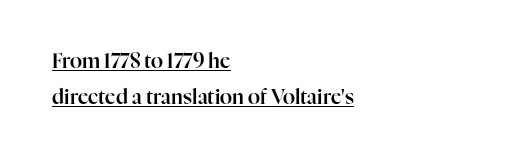
Q: Is the text italic (slanted)? A: No, it is upright.
Q: Is the text underlined? A: Yes.
Q: How is the paragraph aligned? A: Left-aligned.
Q: Is the spacing between letters normal or unusually wide? A: Normal.
